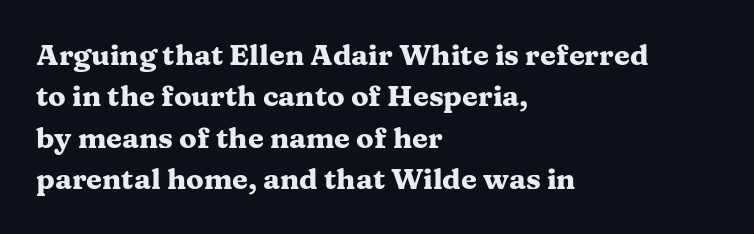
Q: Is the text bold? A: Yes.
Q: Is the text italic (slanted)? A: No, it is upright.
Q: Is the typeface a serif or a sans-serif typeface? A: Serif.
Q: Is the text underlined? A: No.
Q: How is the paragraph aligned? A: Left-aligned.
Q: Is the spacing between letters normal or unusually wide? A: Normal.
Q: Is the spacing between lines tight, normal or loose? A: Normal.
Q: Width (condensed, normal, or wide)? A: Wide.
Q: Stroke contrast? A: Medium.
Q: x-height? A: Medium.
Q: Monospaced? A: No.
